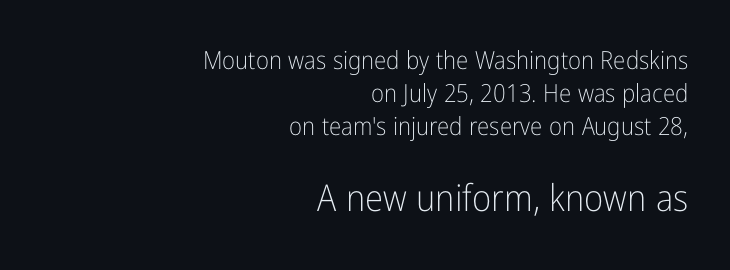
The image shows 37 px light, condensed sans-serif type, upright; set right-aligned, normal line spacing (1.32x), normal letter spacing, not underlined; the second (bottom) block is 1.48x larger; low stroke contrast and a medium x-height.
